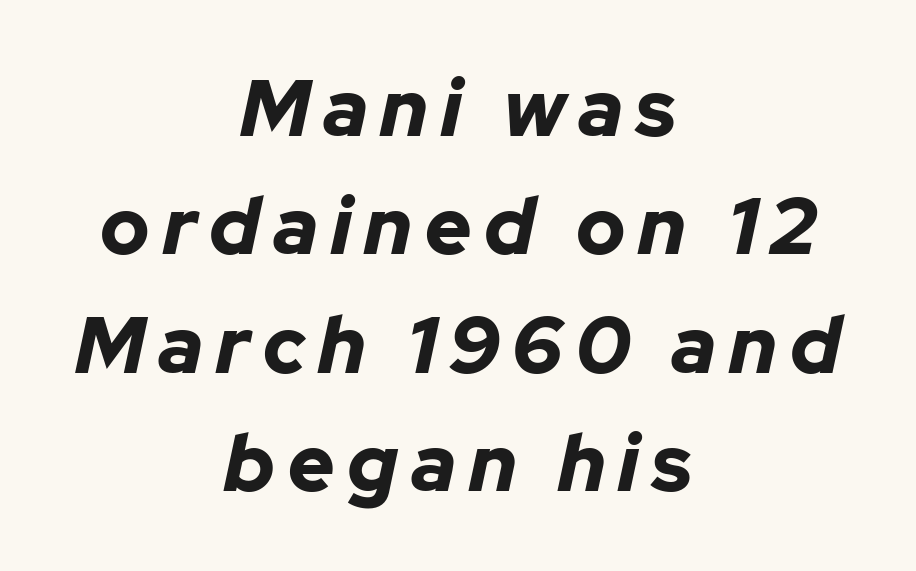
The rendering uses natural spacing where letterforms have individual widths. Whoever set this chose a conventional vertical rhythm. Thick stems and heavy bowls — unmistakably bold. Looking at the ascenders, they clearly lean. The passage is arranged like a title page — every line centered. Just letters on the line, the space beneath them empty.
